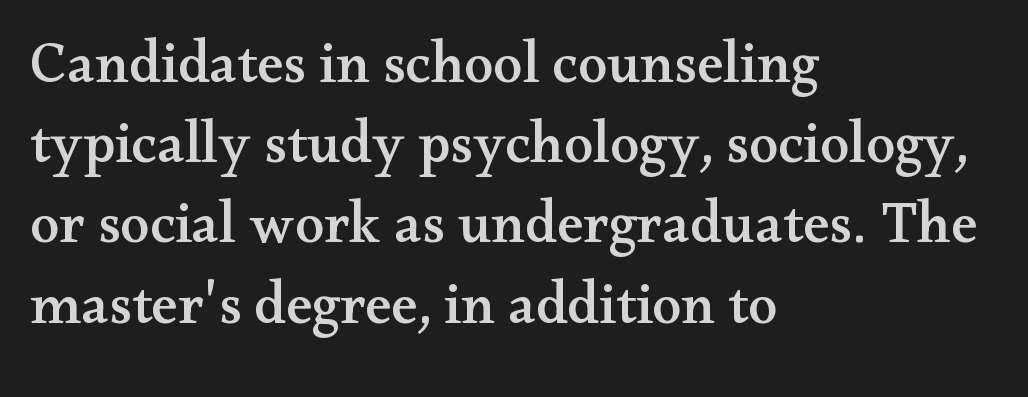
A student would call this left alignment; a typographer would say flush left, rag right. Nobody touched the tracking dial on this one. The line-height multiplier appears to be the usual default. You can tell it's not italic because the verticals are truly vertical. Small tapered or slab feet sit at the stroke ends, so this counts as serif. Here the designer chose a conventional face with non-uniform glyph widths.
